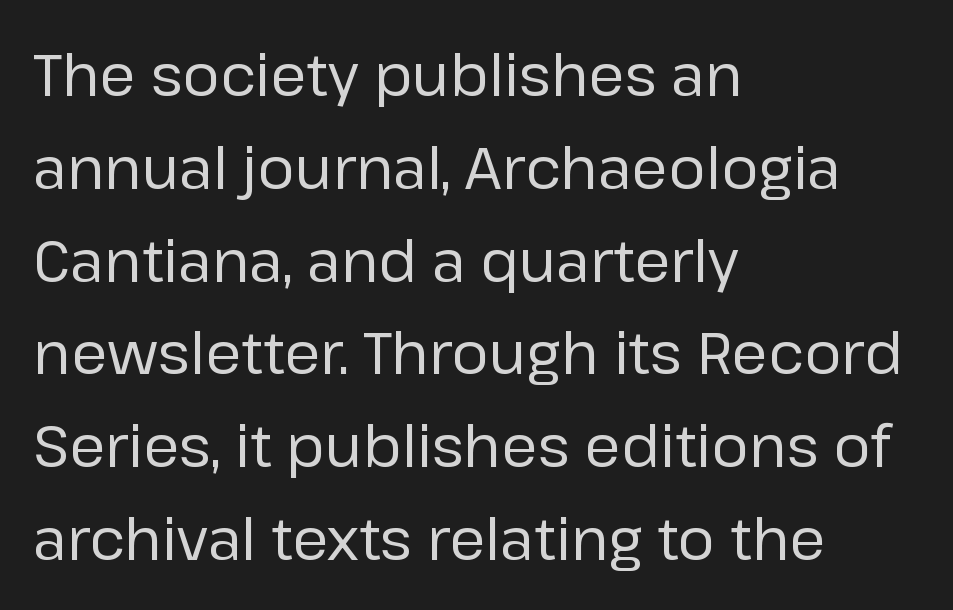
Q: Is the text bold? A: No.
Q: Is the text italic (slanted)? A: No, it is upright.
Q: Is the typeface a serif or a sans-serif typeface? A: Sans-serif.
Q: Is the text underlined? A: No.
Q: How is the paragraph aligned? A: Left-aligned.
Q: Is the spacing between letters normal or unusually wide? A: Normal.
Q: Is the spacing between lines tight, normal or loose? A: Normal.
Q: Width (condensed, normal, or wide)? A: Normal.
Q: Stroke contrast? A: Low.
Q: x-height? A: Medium.
Q: Monospaced? A: No.
